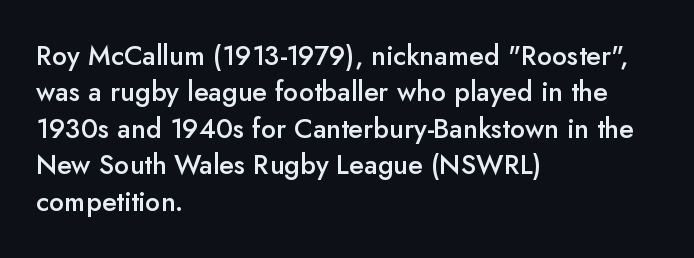
Q: Is the text bold? A: Semi-bold.
Q: Is the text italic (slanted)? A: No, it is upright.
Q: Is the text underlined? A: No.
Q: How is the paragraph aligned? A: Left-aligned.
Q: Is the spacing between letters normal or unusually wide? A: Normal.
Q: Is the spacing between lines tight, normal or loose? A: Normal.
